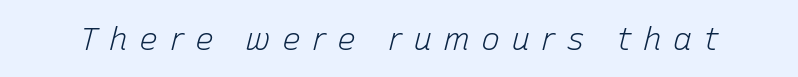
{"italic": "yes", "lean": "right", "slant_degrees": 15, "bold": "no", "weight": "light", "width": "normal", "stroke_contrast": "low", "x_height": "medium", "monospaced": "no", "underline": "no", "letter_spacing": "wide", "letter_spacing_em": 0.34, "glyph_px": 32}
